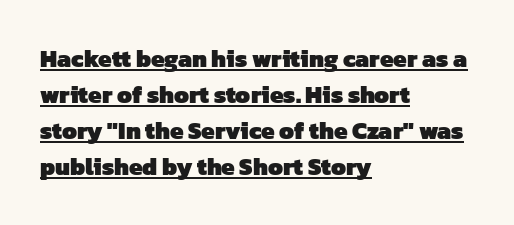
The image shows 24 px bold type; set left-aligned, normal line spacing (1.5x), normal letter spacing, underlined.
